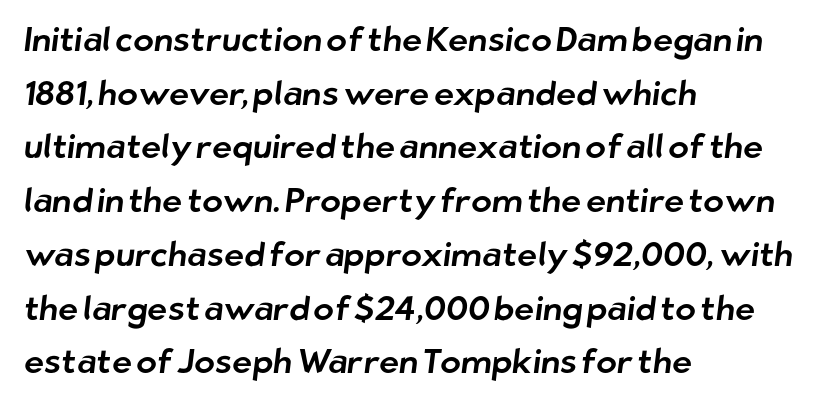
{"serif": "no", "width": "normal", "stroke_contrast": "low", "x_height": "medium", "monospaced": "no", "underline": "no", "align": "left", "line_spacing": "normal", "line_spacing_ratio": 1.58, "letter_spacing": "normal", "letter_spacing_em": 0.0, "glyph_px": 34}
